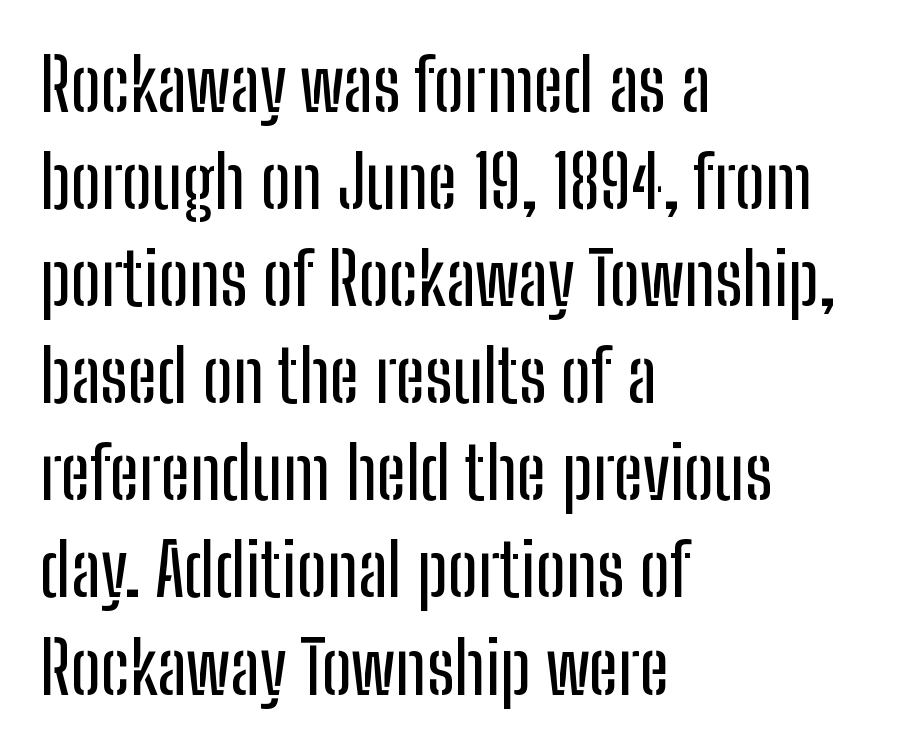
The image shows 73 px condensed sans-serif type, upright; set left-aligned, normal line spacing (1.33x), normal letter spacing, not underlined; low stroke contrast and a medium x-height.
